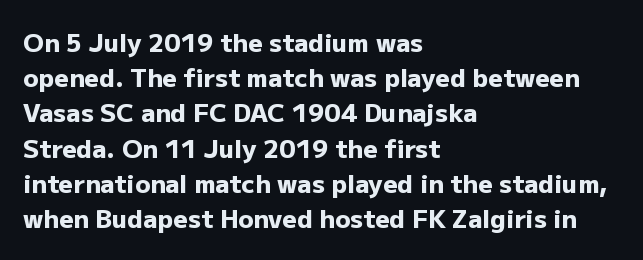
The image shows 25 px bold type, upright; set left-aligned, normal line spacing (1.41x), normal letter spacing, not underlined.
